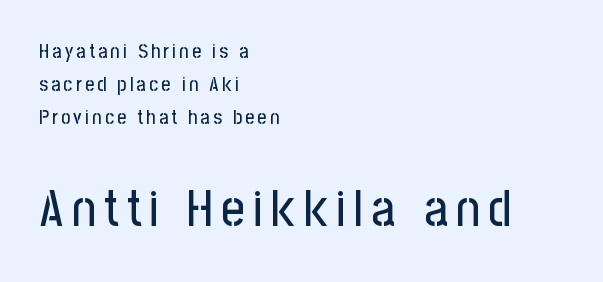
Normally led — the rows are evenly, conventionally spaced. Where is the straight margin? On the left. The font family rendered here belongs to the sans-serif group. Character widths vary here, with narrow letters taking less room than wide ones.
